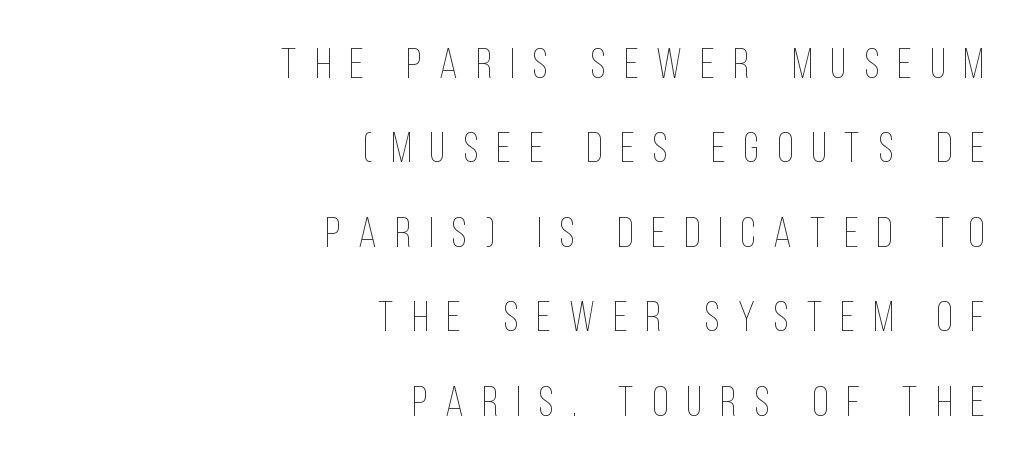
Q: Is the text bold? A: No.
Q: Is the text italic (slanted)? A: No, it is upright.
Q: Is the text underlined? A: No.
Q: How is the paragraph aligned? A: Right-aligned.
Q: Is the spacing between letters normal or unusually wide? A: Unusually wide.
Q: Is the spacing between lines tight, normal or loose? A: Loose.
Q: Width (condensed, normal, or wide)? A: Condensed.
Q: Stroke contrast? A: Low.
Q: x-height? A: Large.
Q: Monospaced? A: No.
